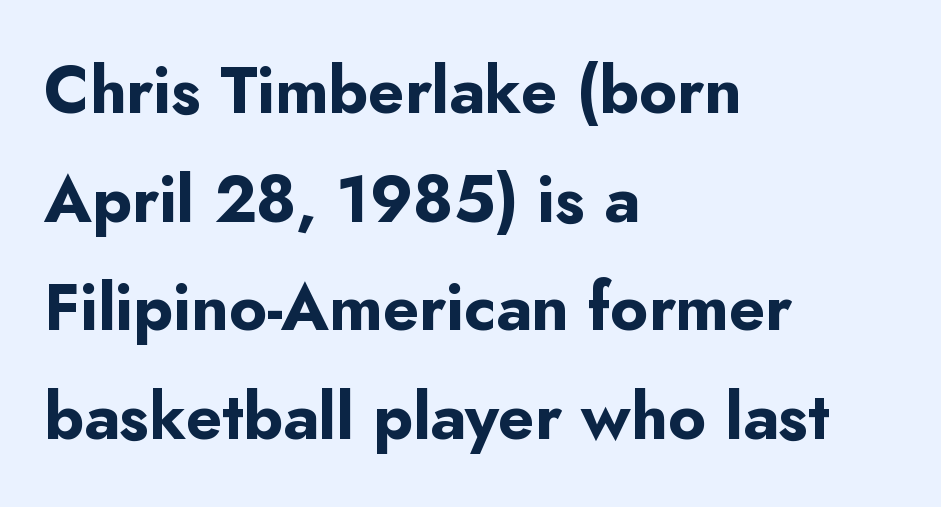
Letter spacing: default. If you drew a line through each stem, it would be perfectly vertical. Nope, no serifs anywhere on these letters. Here the designer chose a conventional face with non-uniform glyph widths. The strokes are fattened all the way to bold.
